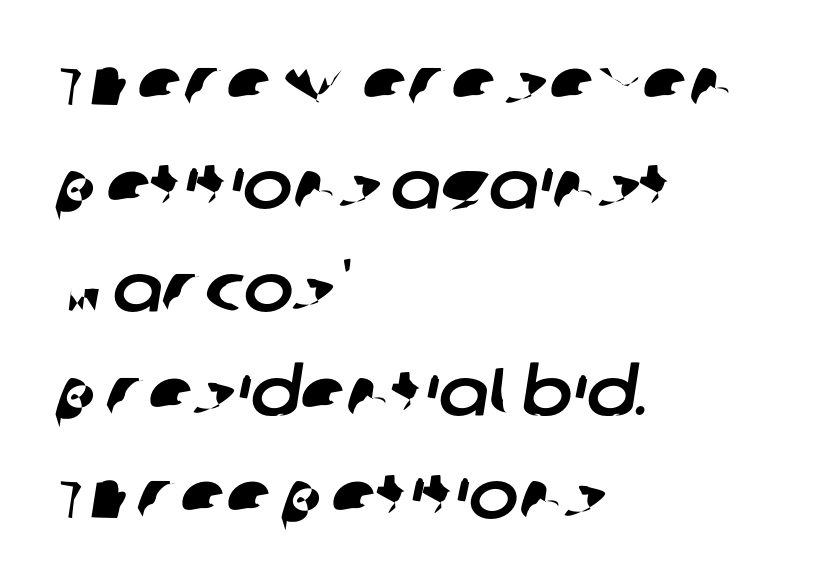
{"serif": "no", "width": "normal", "stroke_contrast": "low", "x_height": "large", "monospaced": "no", "underline": "no", "align": "left", "line_spacing": "normal", "line_spacing_ratio": 1.54, "letter_spacing": "normal", "letter_spacing_em": 0.0, "glyph_px": 67}
